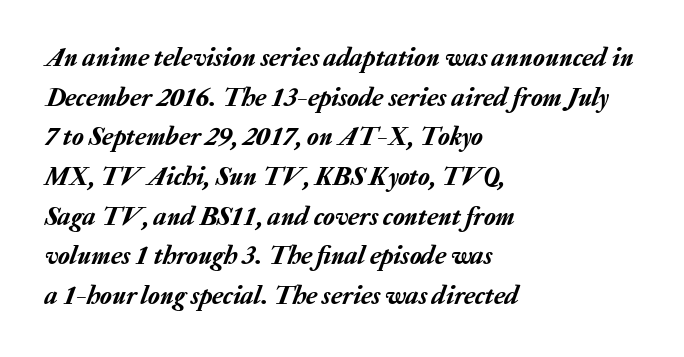
The image shows 27 px text type, italic (leaning right); set left-aligned, normal line spacing (1.47x), normal letter spacing, not underlined.
